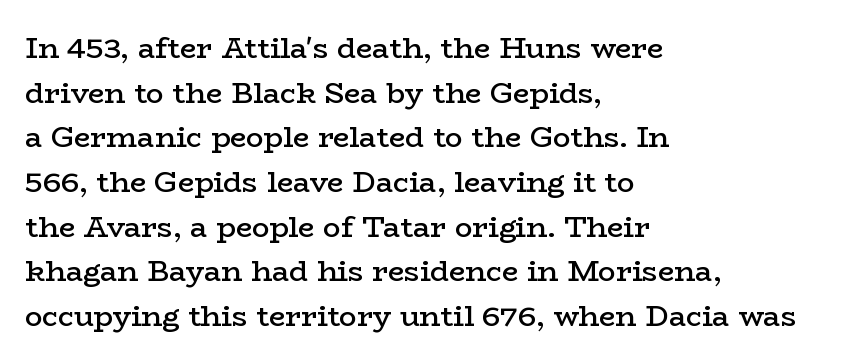
The image shows 29 px semibold, wide serif type, upright; set left-aligned, normal line spacing (1.54x), normal letter spacing, not underlined; low stroke contrast and a medium x-height.
